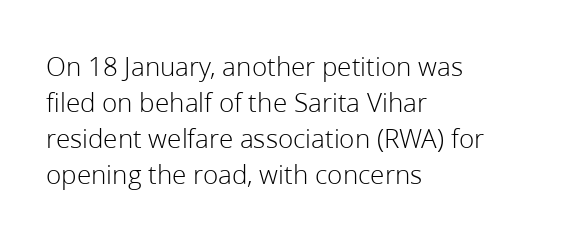
The words here are not underlined. The passage shown is typed in a proportional face where columns would drift. Nope, no serifs anywhere on these letters. These lines keep a tight, regular rhythm from letter to letter. Successive baselines arrive at the customary interval.
